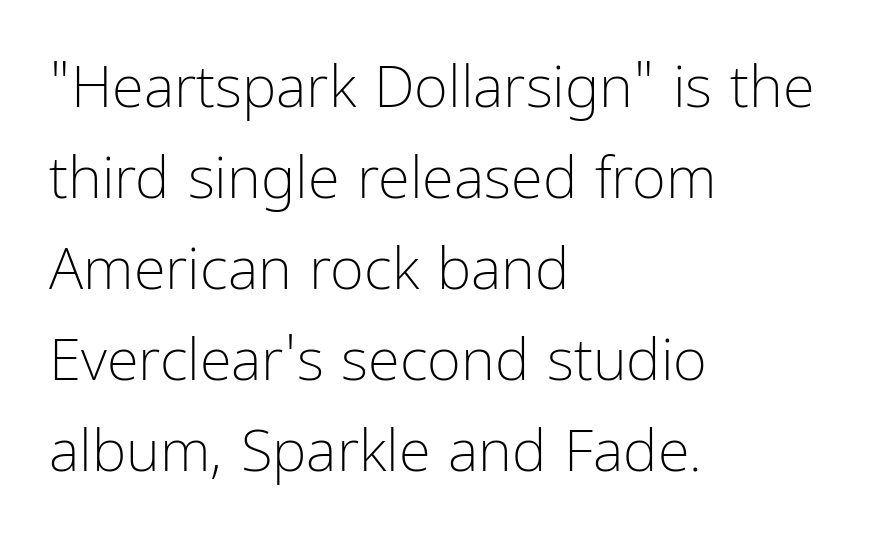
Q: Is the text bold? A: No.
Q: Is the text italic (slanted)? A: No, it is upright.
Q: Is the typeface a serif or a sans-serif typeface? A: Sans-serif.
Q: Is the text underlined? A: No.
Q: How is the paragraph aligned? A: Left-aligned.
Q: Is the spacing between letters normal or unusually wide? A: Normal.
Q: Is the spacing between lines tight, normal or loose? A: Normal.
Q: Width (condensed, normal, or wide)? A: Condensed.
Q: Stroke contrast? A: Low.
Q: x-height? A: Medium.
Q: Monospaced? A: No.
